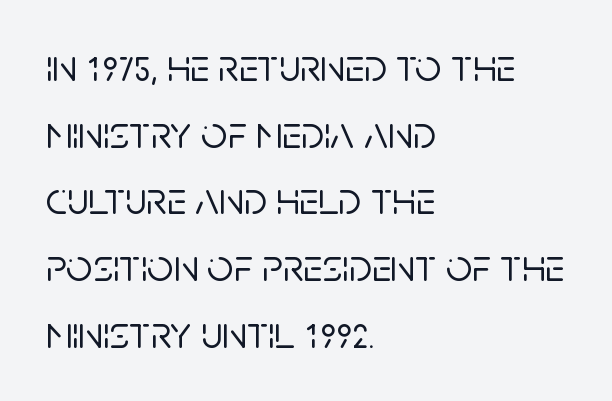
Q: Is the text italic (slanted)? A: No, it is upright.
Q: Is the typeface a serif or a sans-serif typeface? A: Sans-serif.
Q: Is the text underlined? A: No.
Q: How is the paragraph aligned? A: Left-aligned.
Q: Is the spacing between letters normal or unusually wide? A: Normal.
Q: Is the spacing between lines tight, normal or loose? A: Normal.
Q: Width (condensed, normal, or wide)? A: Normal.
Q: Stroke contrast? A: Low.
Q: x-height? A: Large.
Q: Monospaced? A: No.
